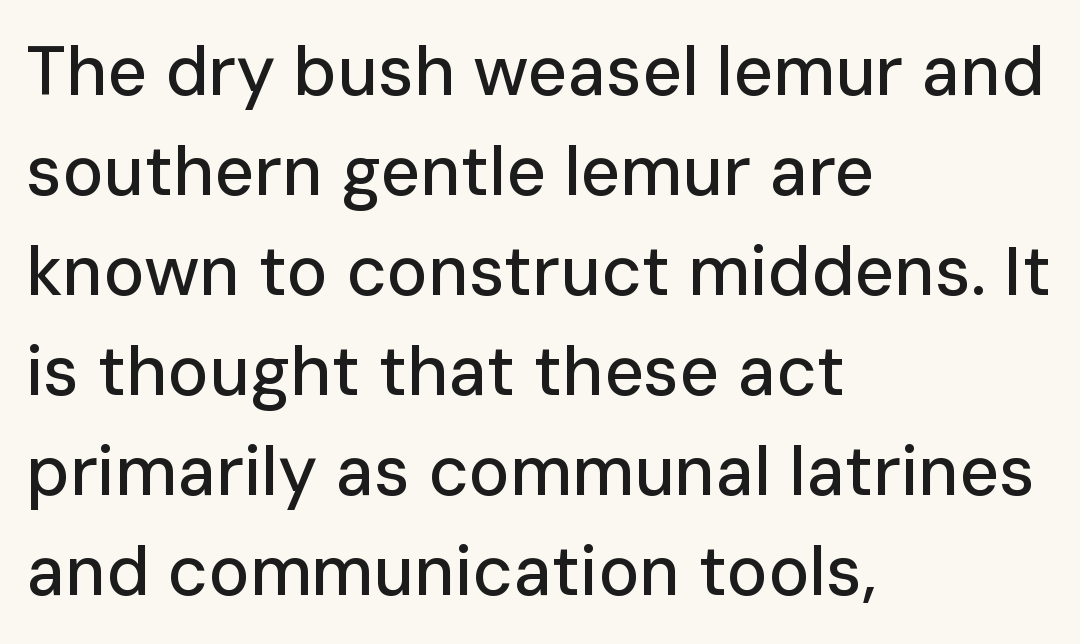
Leading matches the norm, producing a regular column. The face used here is proportionally spaced, like ordinary book or web type. The designer went with a sans here, leaving each stem footless. The letterforms sit shoulder to shoulder at normal distance. Is the block centered? No — it sits flush against the left margin. Unmarked baselines from the first word to the last.
